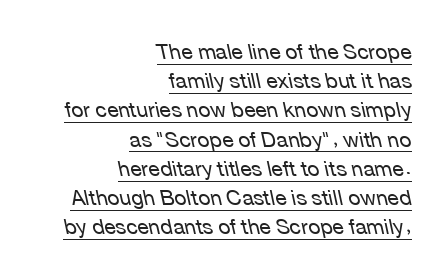
Q: Is the text bold? A: No.
Q: Is the text italic (slanted)? A: Yes, it leans left by about 12 degrees.
Q: Is the text underlined? A: Yes.
Q: How is the paragraph aligned? A: Right-aligned.
Q: Is the spacing between letters normal or unusually wide? A: Normal.
Q: Is the spacing between lines tight, normal or loose? A: Normal.
